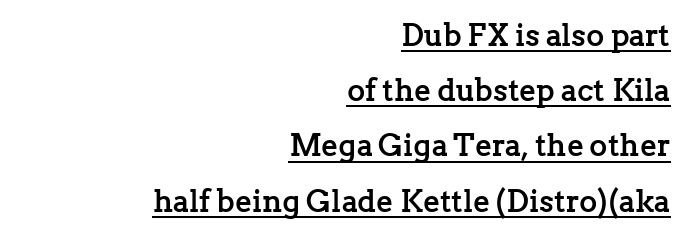
{"serif": "yes", "italic": "no", "bold": "yes", "weight": "semibold", "width": "normal", "stroke_contrast": "low", "x_height": "medium", "monospaced": "no", "underline": "yes", "align": "right", "line_spacing_ratio": 1.78, "letter_spacing": "normal", "letter_spacing_em": 0.0, "glyph_px": 31}
